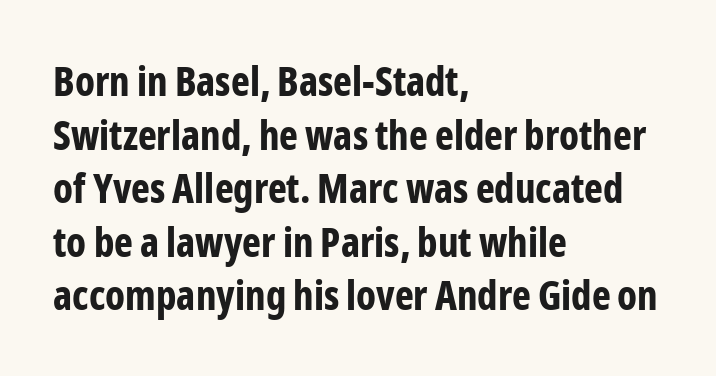
{"serif": "no", "italic": "no", "bold": "yes", "weight": "bold", "width": "condensed", "stroke_contrast": "low", "x_height": "medium", "monospaced": "no", "underline": "no", "align": "left", "line_spacing": "normal", "line_spacing_ratio": 1.34, "letter_spacing": "normal", "letter_spacing_em": 0.0, "glyph_px": 40}
